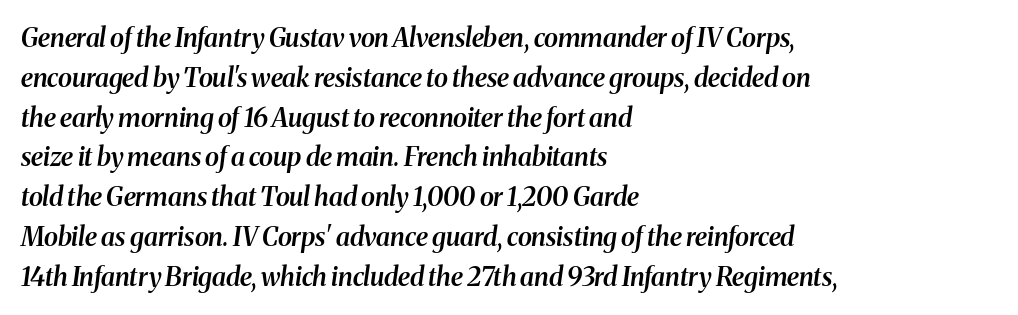
Q: Is the text bold? A: Semi-bold.
Q: Is the text italic (slanted)? A: Yes, it leans right by about 8 degrees.
Q: Is the text underlined? A: No.
Q: How is the paragraph aligned? A: Left-aligned.
Q: Is the spacing between letters normal or unusually wide? A: Normal.
Q: Is the spacing between lines tight, normal or loose? A: Normal.
